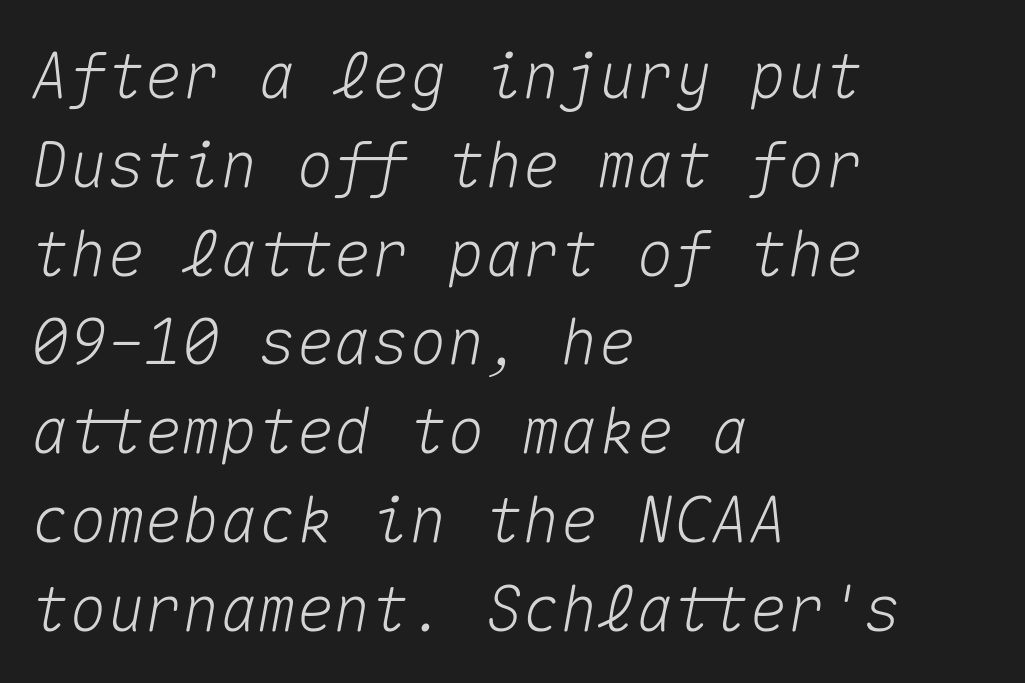
Q: Is the text italic (slanted)? A: Yes, it leans right by about 10 degrees.
Q: Is the text underlined? A: No.
Q: How is the paragraph aligned? A: Left-aligned.
Q: Is the spacing between letters normal or unusually wide? A: Normal.
Q: Is the spacing between lines tight, normal or loose? A: Normal.
Q: Width (condensed, normal, or wide)? A: Normal.
Q: Stroke contrast? A: Medium.
Q: x-height? A: Medium.
Q: Monospaced? A: Yes.
